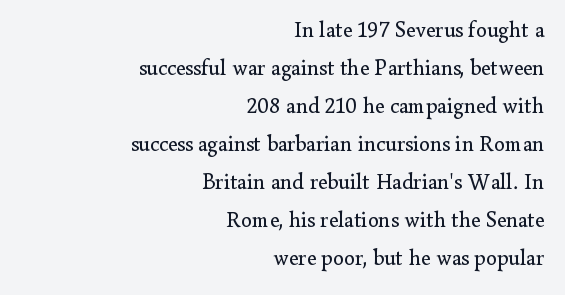
The image shows 22 px text type, upright; set right-aligned, line spacing 1.73x, normal letter spacing, not underlined.
